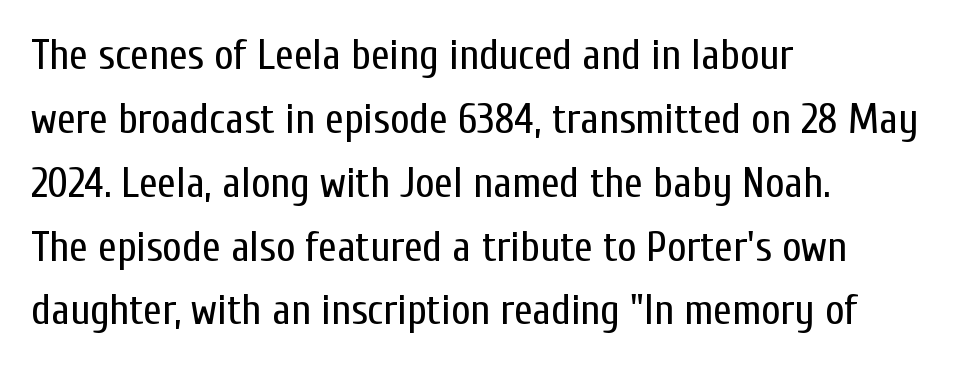
What's the leading like? Ordinary, nothing unusual. Left-aligned paragraph, ragged on the right. The letters sit at their default tracking, neither squeezed nor spread. The face used here is proportionally spaced, like ordinary book or web type.
